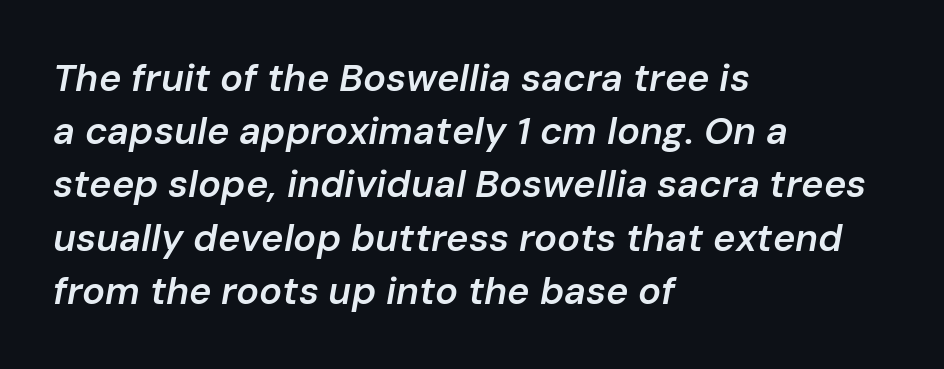
{"italic": "yes", "lean": "right", "slant_degrees": 10, "bold": "semi", "weight": "semibold", "width": "normal", "stroke_contrast": "low", "x_height": "medium", "monospaced": "no", "underline": "no", "align": "left", "line_spacing": "normal", "line_spacing_ratio": 1.4, "letter_spacing": "normal", "letter_spacing_em": 0.0, "glyph_px": 38}
